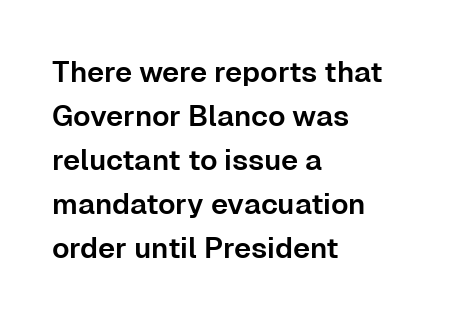
{"serif": "no", "italic": "no", "width": "normal", "stroke_contrast": "low", "x_height": "medium", "monospaced": "no", "underline": "no", "align": "left", "line_spacing": "normal", "line_spacing_ratio": 1.52, "letter_spacing": "normal", "letter_spacing_em": 0.0, "glyph_px": 29}
